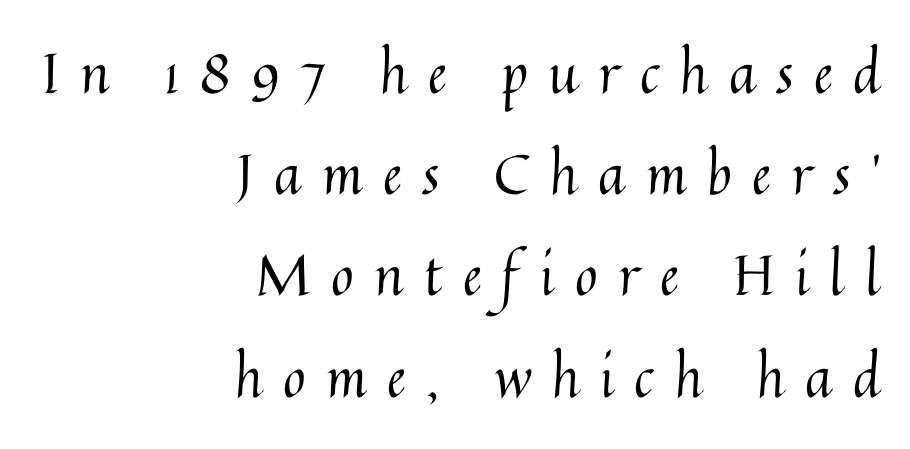
Q: Is the text bold? A: No.
Q: Is the text underlined? A: No.
Q: How is the paragraph aligned? A: Right-aligned.
Q: Is the spacing between letters normal or unusually wide? A: Unusually wide.
Q: Width (condensed, normal, or wide)? A: Normal.
Q: Stroke contrast? A: Medium.
Q: x-height? A: Medium.
Q: Monospaced? A: No.
